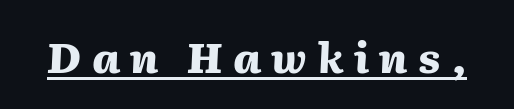
Q: Is the text bold? A: Yes.
Q: Is the text italic (slanted)? A: Yes, it leans right by about 2 degrees.
Q: Is the text underlined? A: Yes.
Q: Is the spacing between letters normal or unusually wide? A: Unusually wide.
Q: Width (condensed, normal, or wide)? A: Normal.
Q: Stroke contrast? A: Medium.
Q: x-height? A: Medium.
Q: Monospaced? A: No.
